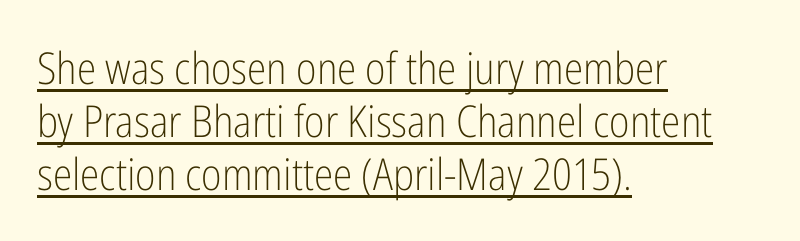
Varying glyph widths throughout — classic text-font behaviour. The face used here appears with an underline applied. These lines keep a tight, regular rhythm from letter to letter. One-word summary of the alignment: left. The font sits on the lighter half of the weight spectrum, regular included.
